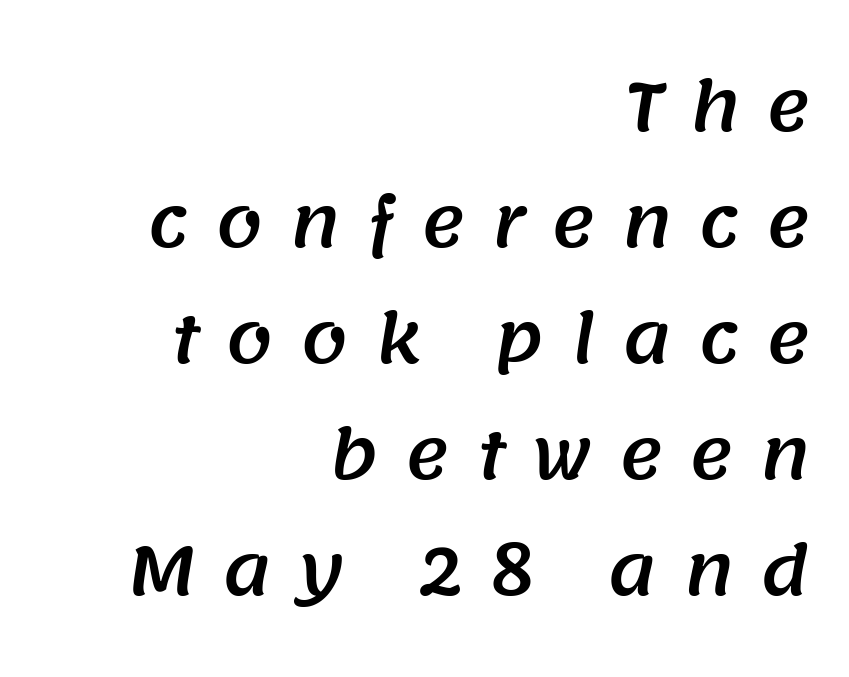
Q: Is the typeface a serif or a sans-serif typeface? A: Sans-serif.
Q: Is the text underlined? A: No.
Q: How is the paragraph aligned? A: Right-aligned.
Q: Is the spacing between letters normal or unusually wide? A: Unusually wide.
Q: Width (condensed, normal, or wide)? A: Normal.
Q: Stroke contrast? A: Medium.
Q: x-height? A: Large.
Q: Monospaced? A: No.
